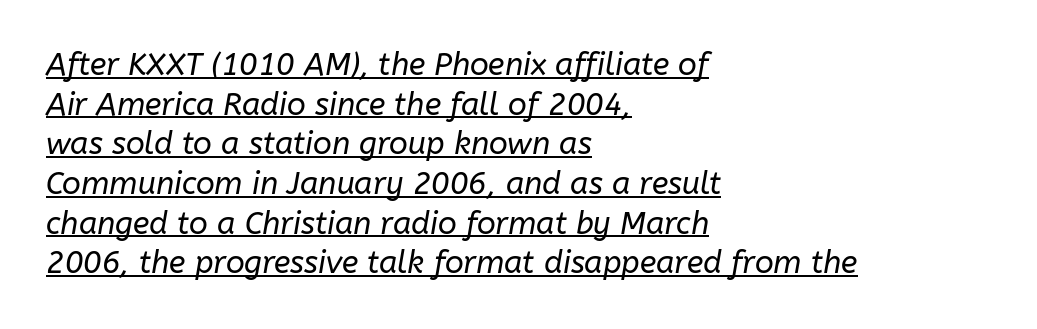
Q: Is the text bold? A: No.
Q: Is the text italic (slanted)? A: Yes, it leans right by about 10 degrees.
Q: Is the text underlined? A: Yes.
Q: How is the paragraph aligned? A: Left-aligned.
Q: Is the spacing between letters normal or unusually wide? A: Normal.
Q: Is the spacing between lines tight, normal or loose? A: Normal.
Q: Width (condensed, normal, or wide)? A: Normal.
Q: Stroke contrast? A: Low.
Q: x-height? A: Medium.
Q: Monospaced? A: No.
